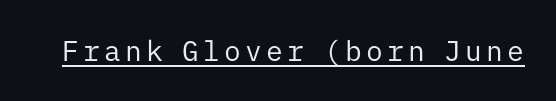
The image shows 28 px regular-weight sans-serif type, upright, monospaced; set underlined; low stroke contrast and a medium x-height.
